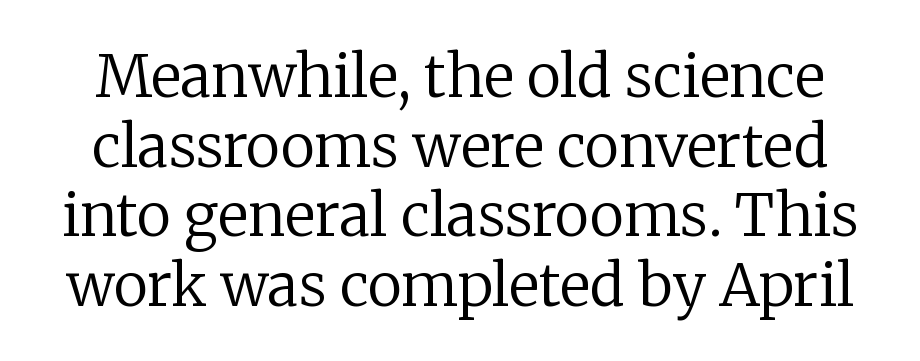
Q: Is the text bold? A: No.
Q: Is the text italic (slanted)? A: No, it is upright.
Q: Is the typeface a serif or a sans-serif typeface? A: Serif.
Q: Is the text underlined? A: No.
Q: Is the spacing between letters normal or unusually wide? A: Normal.
Q: Width (condensed, normal, or wide)? A: Normal.
Q: Stroke contrast? A: Low.
Q: x-height? A: Medium.
Q: Monospaced? A: No.
